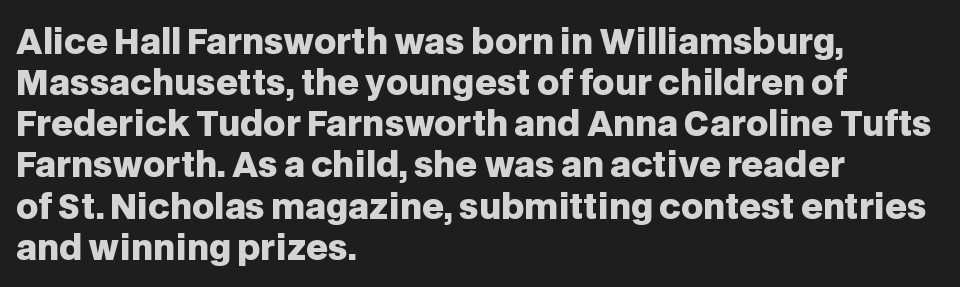
Q: Is the text bold? A: Yes.
Q: Is the text italic (slanted)? A: No, it is upright.
Q: Is the typeface a serif or a sans-serif typeface? A: Sans-serif.
Q: Is the text underlined? A: No.
Q: How is the paragraph aligned? A: Left-aligned.
Q: Is the spacing between letters normal or unusually wide? A: Normal.
Q: Width (condensed, normal, or wide)? A: Normal.
Q: Stroke contrast? A: Low.
Q: x-height? A: Large.
Q: Monospaced? A: No.
